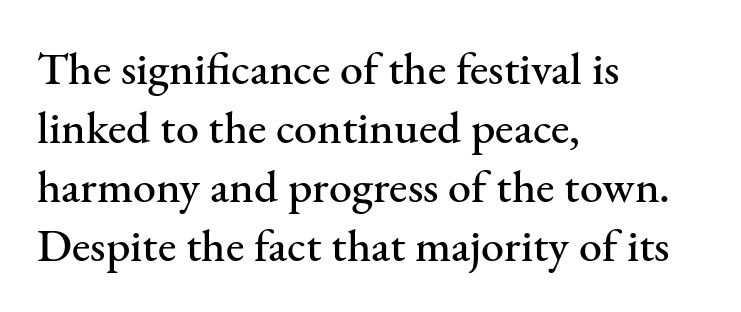
The image shows 46 px serif type, upright; set left-aligned, normal line spacing (1.28x), normal letter spacing, not underlined; medium stroke contrast and a small x-height.
